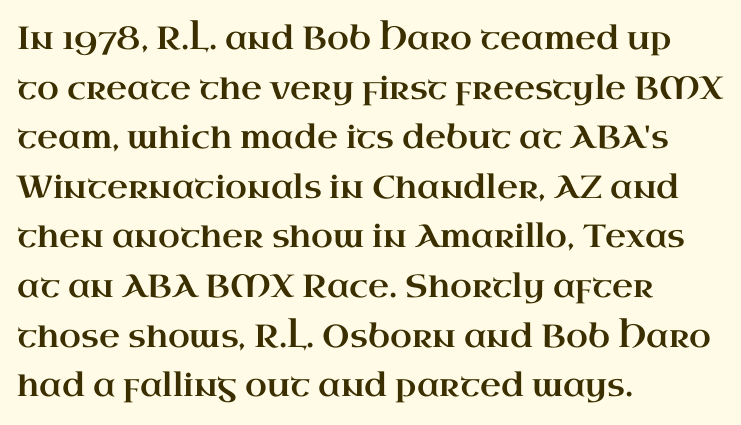
Underline: absent. Proportional: the letters do not fall into vertical columns. If you drew a ruler down the left edge, every line would touch it. Tall strokes in this sample are plumb rather than angled. The rendering keeps characters at their native spacing. A typesetter would call this leading conventional body-copy spacing.
